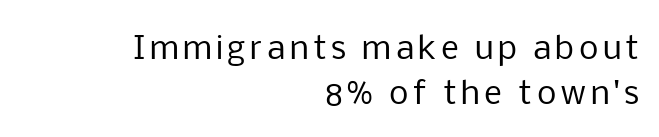
The image shows 31 px regular-weight sans-serif type, upright; set right-aligned, normal line spacing (1.46x), not underlined; low stroke contrast and a medium x-height.
